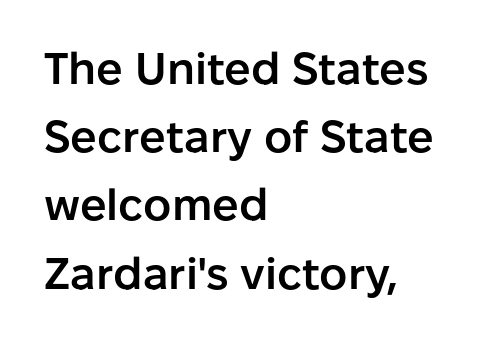
{"serif": "no", "italic": "no", "bold": "semi", "weight": "semibold", "width": "normal", "stroke_contrast": "low", "x_height": "medium", "monospaced": "no", "underline": "no", "align": "left", "line_spacing": "normal", "line_spacing_ratio": 1.55, "letter_spacing": "normal", "letter_spacing_em": 0.0, "glyph_px": 44}
